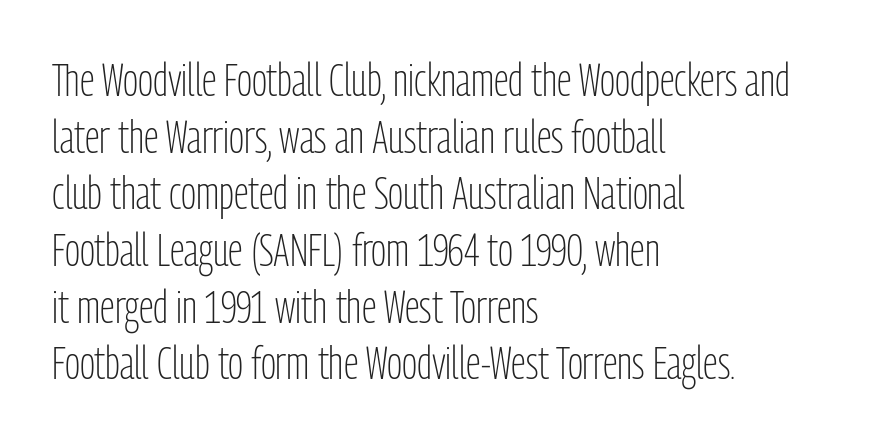
The image shows 45 px light, condensed sans-serif type, upright; set left-aligned, normal line spacing (1.26x), normal letter spacing, not underlined; low stroke contrast and a medium x-height.
